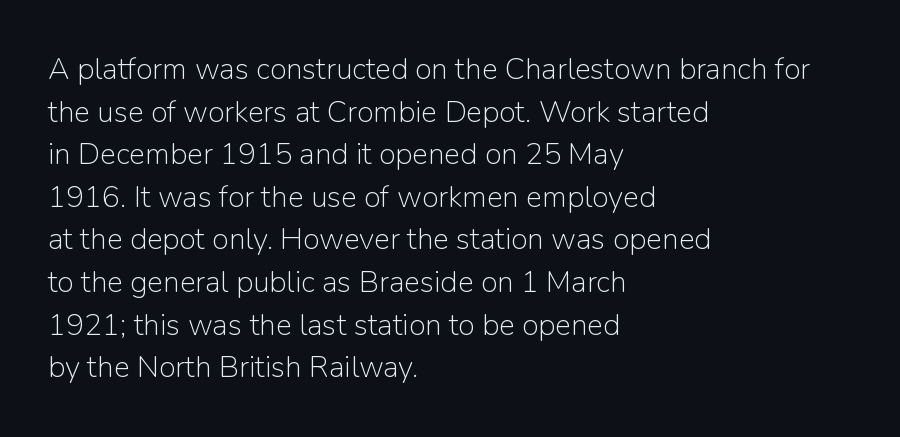
The image shows 30 px light sans-serif type, upright; set left-aligned, normal line spacing (1.42x), normal letter spacing, not underlined; low stroke contrast and a medium x-height.
